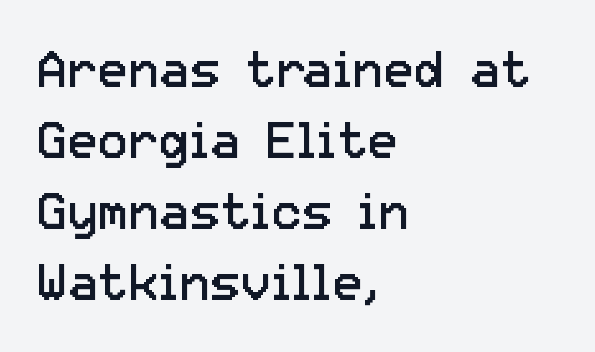
The image shows 51 px regular-weight sans-serif type, upright; set left-aligned, normal line spacing (1.39x), normal letter spacing, not underlined; low stroke contrast and a medium x-height.
